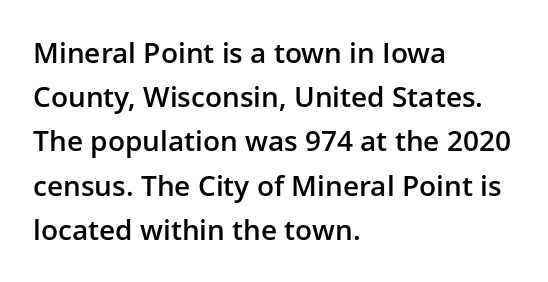
The image shows 28 px semibold sans-serif type, upright; set left-aligned, normal line spacing (1.58x), normal letter spacing, not underlined; low stroke contrast and a medium x-height.
